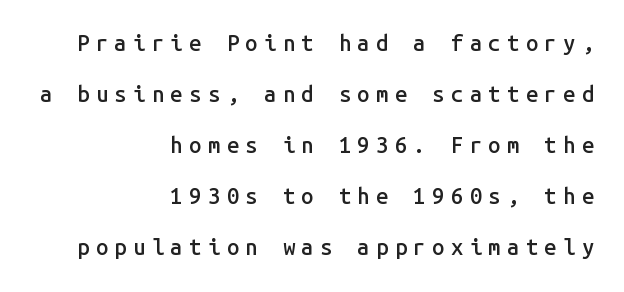
The image shows 22 px text type, upright; set right-aligned, loose line spacing (2.32x), unusually wide letter spacing (+0.29 em), not underlined.
